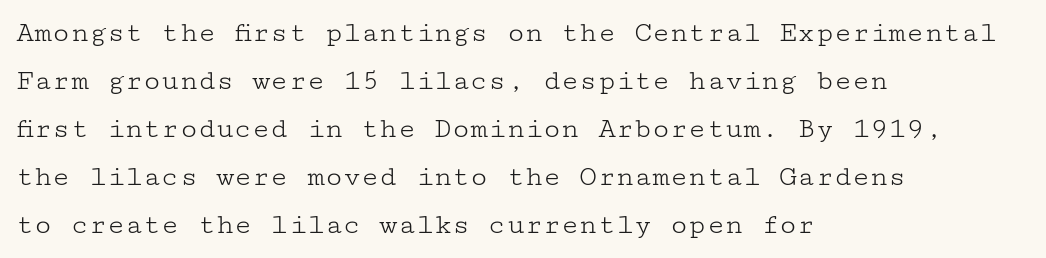
The image shows 30 px light, wide serif type, upright; set left-aligned, normal line spacing (1.6x), normal letter spacing, not underlined; low stroke contrast and a medium x-height.
